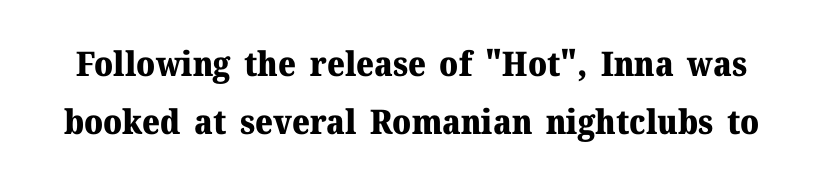
The image shows 34 px heavy serif type, upright; set line spacing 1.71x, normal letter spacing, not underlined; medium stroke contrast and a medium x-height.
